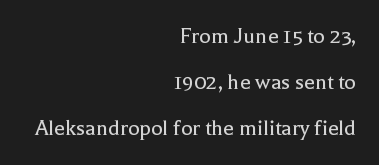
Line spacing here is loose. Nobody drew a line under any word here. The compositor pushed each line to the right boundary. The line texture is even and compact thanks to regular tracking. Compared with a typical body face, this is equally light or lighter still.
